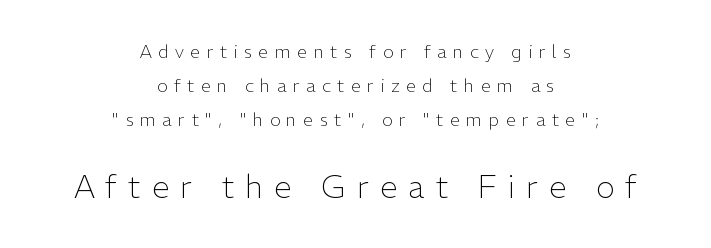
{"serif": "no", "italic": "no", "bold": "no", "weight": "light", "width": "normal", "stroke_contrast": "low", "x_height": "medium", "monospaced": "no", "underline": "no", "align": "center", "line_spacing": "loose", "line_spacing_ratio": 1.9, "letter_spacing": "wide", "letter_spacing_em": 0.36, "larger_block": "second", "size_ratio": 1.72, "glyph_px": 31}
